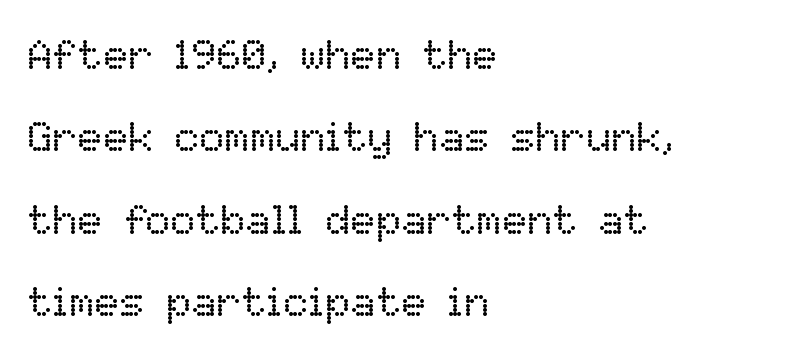
Q: Is the text bold? A: No.
Q: Is the text italic (slanted)? A: No, it is upright.
Q: Is the text underlined? A: No.
Q: How is the paragraph aligned? A: Left-aligned.
Q: Is the spacing between letters normal or unusually wide? A: Normal.
Q: Is the spacing between lines tight, normal or loose? A: Loose.
Q: Width (condensed, normal, or wide)? A: Normal.
Q: Stroke contrast? A: Low.
Q: x-height? A: Medium.
Q: Monospaced? A: No.
